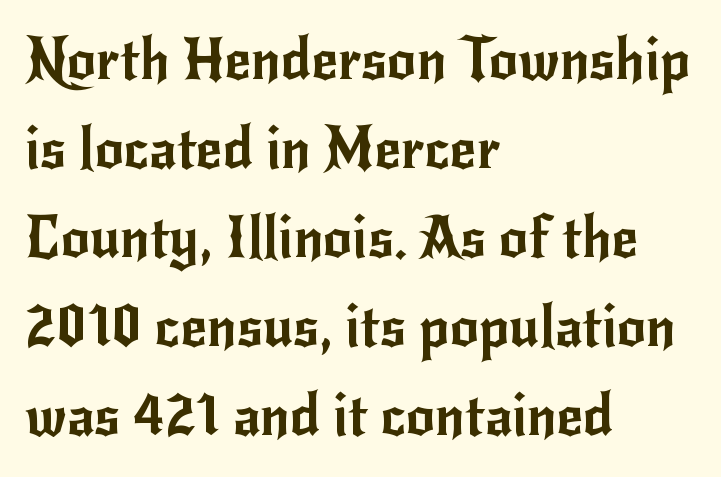
Q: Is the text italic (slanted)? A: No, it is upright.
Q: Is the typeface a serif or a sans-serif typeface? A: Sans-serif.
Q: Is the text underlined? A: No.
Q: How is the paragraph aligned? A: Left-aligned.
Q: Is the spacing between letters normal or unusually wide? A: Normal.
Q: Is the spacing between lines tight, normal or loose? A: Normal.
Q: Width (condensed, normal, or wide)? A: Normal.
Q: Stroke contrast? A: Low.
Q: x-height? A: Small.
Q: Monospaced? A: No.
